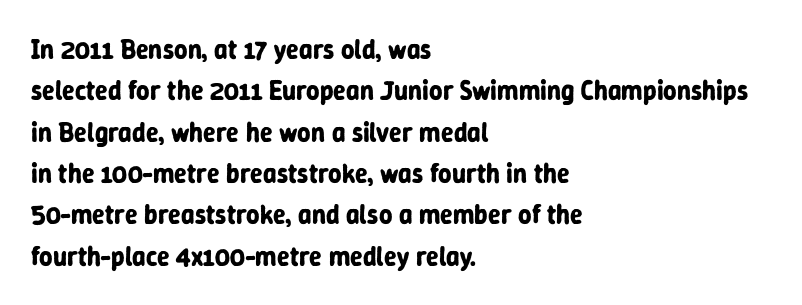
The image shows 26 px bold type, upright; set left-aligned, normal line spacing (1.59x), normal letter spacing, not underlined.
